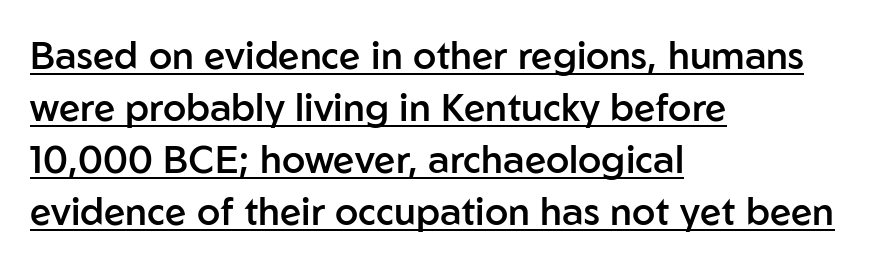
Slightly chunky letters — semibold, I'd say, not full bold. A typesetter would call this leading conventional body-copy spacing. The lettering is marked with a stroke running underneath it. Type style note: lacks serifs. Notice how the passage keeps a crisp vertical edge on the left only. The face used here is rendered with its standard letterfit.
